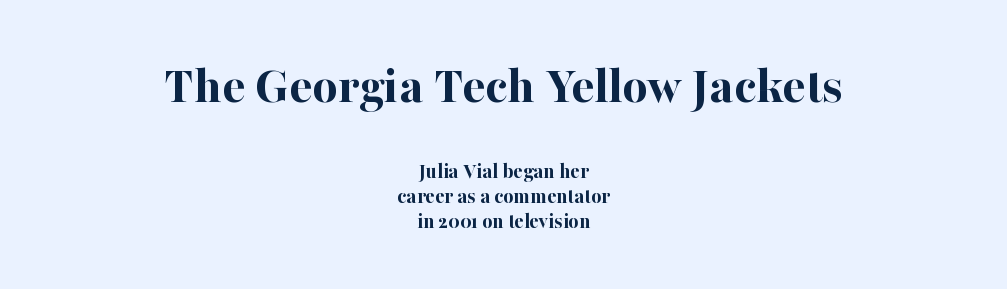
{"serif": "yes", "italic": "no", "bold": "yes", "weight": "bold", "width": "normal", "stroke_contrast": "high", "x_height": "medium", "monospaced": "no", "underline": "no", "align": "center", "line_spacing": "tight", "line_spacing_ratio": 1.13, "letter_spacing": "normal", "letter_spacing_em": 0.0, "larger_block": "first", "size_ratio": 2.45, "glyph_px": 54}
